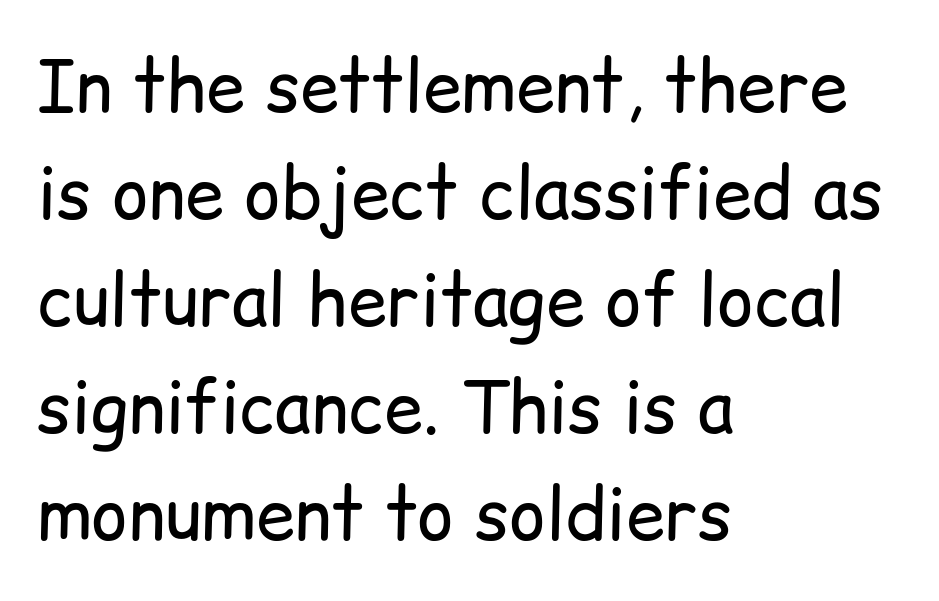
Q: Is the text bold? A: No.
Q: Is the text italic (slanted)? A: No, it is upright.
Q: Is the typeface a serif or a sans-serif typeface? A: Sans-serif.
Q: Is the text underlined? A: No.
Q: How is the paragraph aligned? A: Left-aligned.
Q: Is the spacing between letters normal or unusually wide? A: Normal.
Q: Is the spacing between lines tight, normal or loose? A: Normal.
Q: Width (condensed, normal, or wide)? A: Normal.
Q: Stroke contrast? A: Low.
Q: x-height? A: Medium.
Q: Monospaced? A: No.
